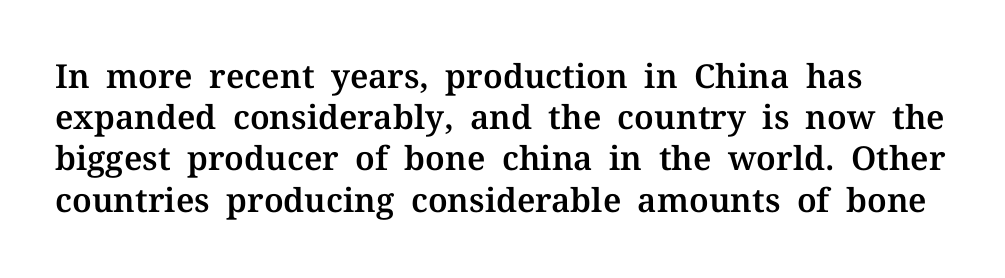
Q: Is the text italic (slanted)? A: No, it is upright.
Q: Is the typeface a serif or a sans-serif typeface? A: Serif.
Q: Is the text underlined? A: No.
Q: Is the spacing between letters normal or unusually wide? A: Normal.
Q: Is the spacing between lines tight, normal or loose? A: Normal.
Q: Width (condensed, normal, or wide)? A: Normal.
Q: Stroke contrast? A: Medium.
Q: x-height? A: Medium.
Q: Monospaced? A: No.
